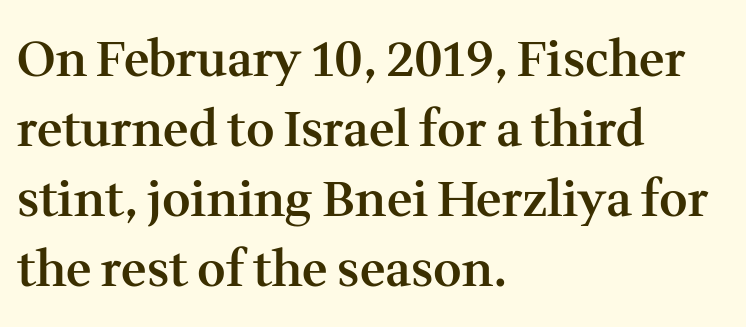
Notice how descenders clear the ascenders below comfortably — that's standard leading. Between one letter and the next there's only the usual sliver of space. Upright lettering throughout. The zone under the glyphs is completely vacant.
